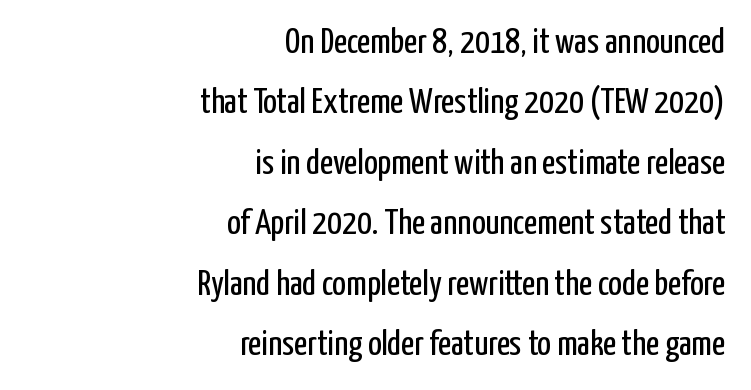
Q: Is the text bold? A: No.
Q: Is the text italic (slanted)? A: No, it is upright.
Q: Is the typeface a serif or a sans-serif typeface? A: Sans-serif.
Q: Is the text underlined? A: No.
Q: How is the paragraph aligned? A: Right-aligned.
Q: Is the spacing between letters normal or unusually wide? A: Normal.
Q: Is the spacing between lines tight, normal or loose? A: Normal.
Q: Width (condensed, normal, or wide)? A: Condensed.
Q: Stroke contrast? A: Low.
Q: x-height? A: Medium.
Q: Monospaced? A: No.
